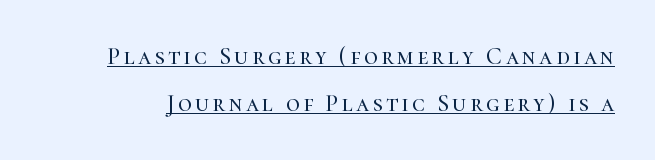
The image shows 24 px text type, upright; set loose line spacing (1.96x), underlined.
